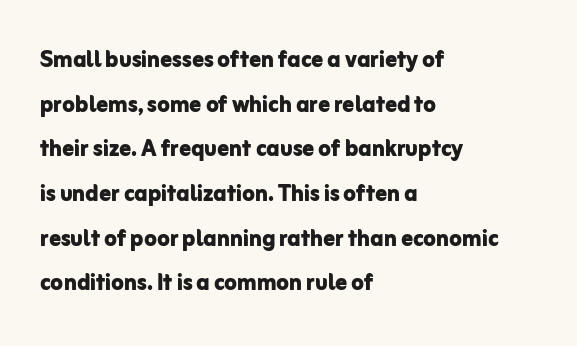
The image shows 29 px bold sans-serif type, upright; set left-aligned, normal line spacing (1.54x), normal letter spacing, not underlined; low stroke contrast and a medium x-height.
